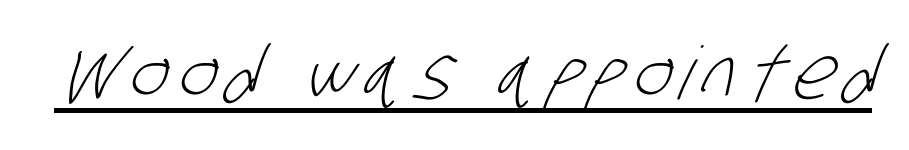
Q: Is the text bold? A: No.
Q: Is the typeface a serif or a sans-serif typeface? A: Sans-serif.
Q: Is the text underlined? A: Yes.
Q: Width (condensed, normal, or wide)? A: Condensed.
Q: Stroke contrast? A: Low.
Q: x-height? A: Large.
Q: Monospaced? A: No.
